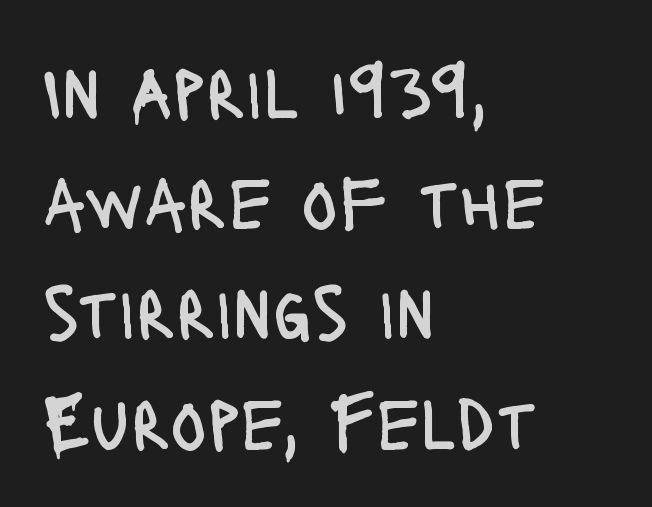
{"serif": "no", "italic": "no", "bold": "no", "weight": "regular", "width": "condensed", "stroke_contrast": "low", "x_height": "large", "monospaced": "no", "underline": "no", "align": "left", "line_spacing": "normal", "line_spacing_ratio": 1.45, "letter_spacing": "normal", "letter_spacing_em": 0.0, "glyph_px": 76}
